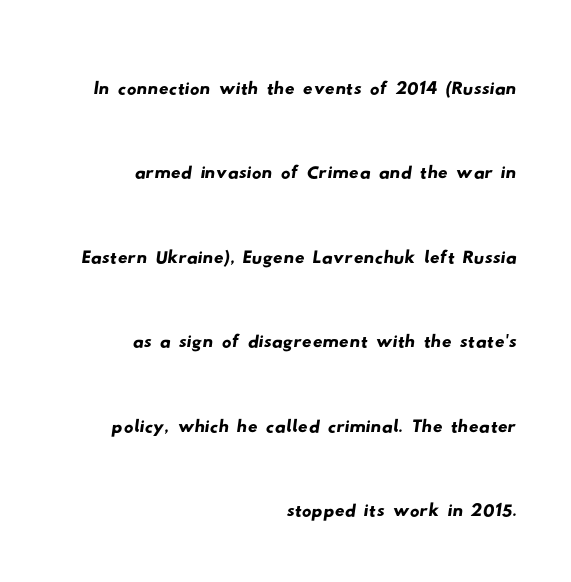
{"serif": "no", "width": "wide", "stroke_contrast": "low", "x_height": "small", "monospaced": "no", "underline": "no", "align": "right", "line_spacing_ratio": 1.76, "letter_spacing": "normal", "letter_spacing_em": 0.0, "glyph_px": 48}
